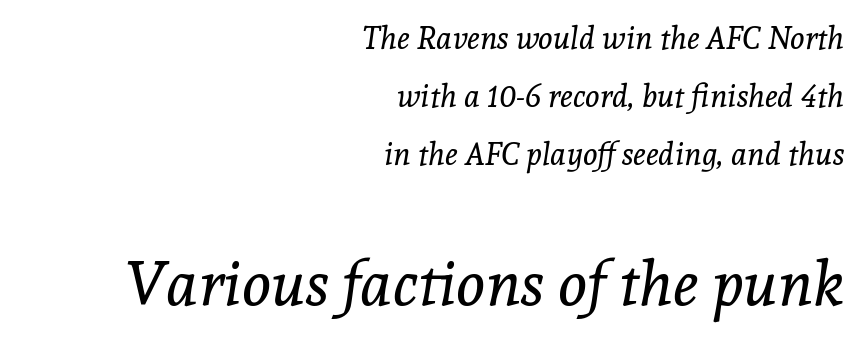
The image shows 62 px regular-weight serif type, italic (leaning right); set right-aligned, line spacing 1.87x, normal letter spacing, not underlined; the second (bottom) block is 2.0x larger; a medium x-height.
